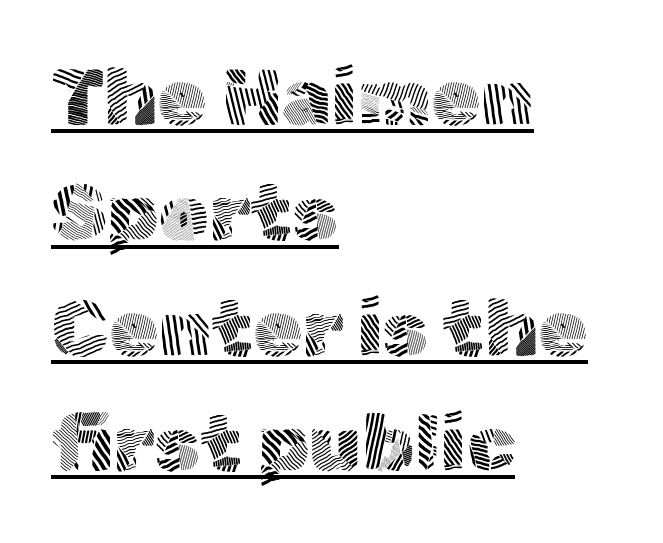
These lines are set flush left with a ragged right edge. The lettering stays uniformly vertical, giving the passage a roman look. The words here are underlined. Here the designer chose a conventional face with non-uniform glyph widths.
